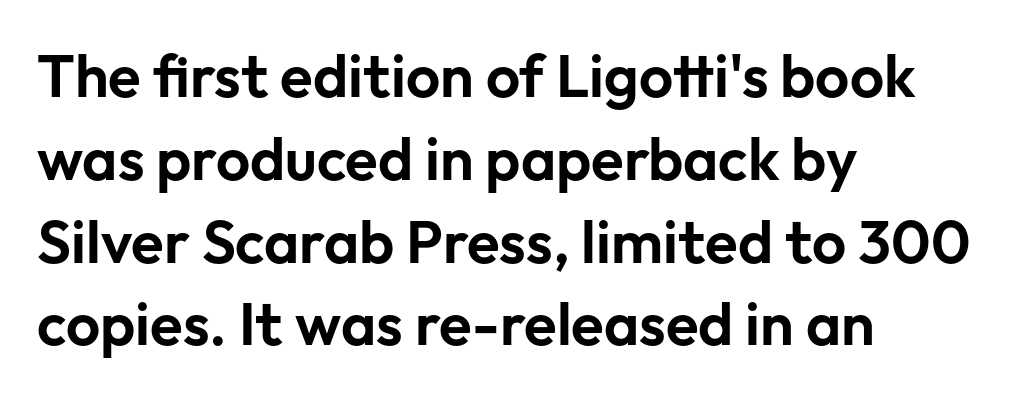
{"serif": "no", "italic": "no", "width": "normal", "stroke_contrast": "low", "x_height": "medium", "monospaced": "no", "underline": "no", "align": "left", "line_spacing": "normal", "line_spacing_ratio": 1.38, "letter_spacing": "normal", "letter_spacing_em": 0.0, "glyph_px": 60}
